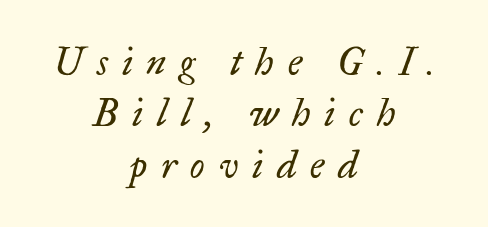
Here the designer chose a conventional face with non-uniform glyph widths. Descender tails drop into unmarked territory. Caption: face not bold, strokes unweighted. Would a proofreader flag this as italicized? Yes. The rendering positions every line midway between the sides.
